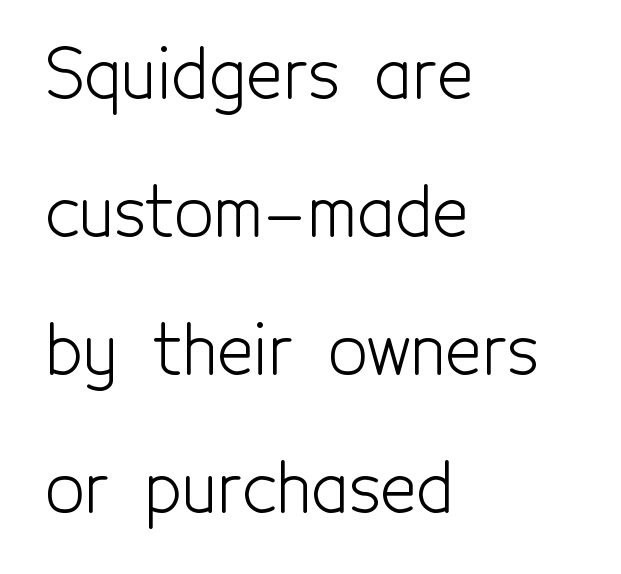
{"serif": "no", "italic": "no", "bold": "no", "weight": "light", "width": "condensed", "x_height": "medium", "monospaced": "no", "underline": "no", "align": "left", "line_spacing": "loose", "line_spacing_ratio": 2.0, "letter_spacing": "normal", "letter_spacing_em": 0.0, "glyph_px": 69}
